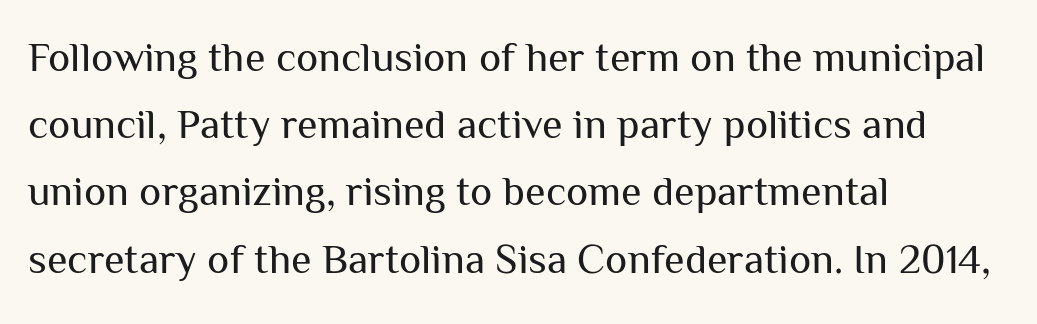
{"serif": "no", "italic": "no", "bold": "no", "weight": "regular", "width": "normal", "stroke_contrast": "medium", "x_height": "medium", "monospaced": "no", "underline": "no", "align": "left", "line_spacing": "normal", "line_spacing_ratio": 1.6, "letter_spacing": "normal", "letter_spacing_em": 0.0, "glyph_px": 42}
